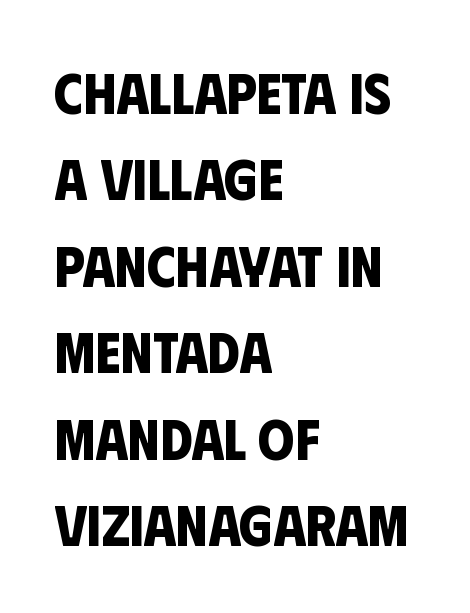
The image shows 58 px bold, condensed sans-serif type; set left-aligned, normal line spacing (1.49x), normal letter spacing, not underlined; low stroke contrast and a large x-height.
